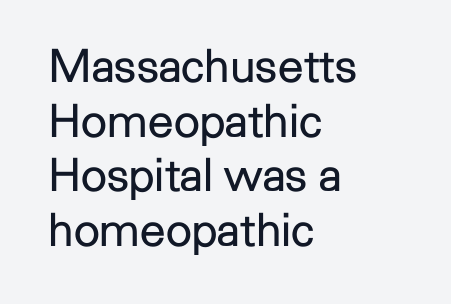
Think standard paragraph weight, or any step lighter than that. A roman cut, with each character standing at attention. Visually the block forms a straight wall on the left and a jagged coastline on the right. Honestly, the letter spacing is just normal — you wouldn't notice it. The gap between lines stays unmarked.
